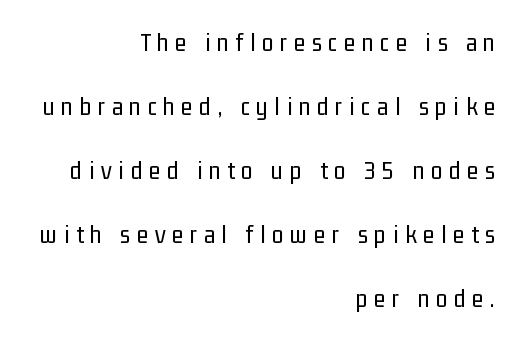
Horizontal bands of white between lines are thick stripes. Observe the wide spacing: letters keep a clear distance from each other. The space directly below the letters is spotless. The typesetter chose a ragged-left arrangement here.
